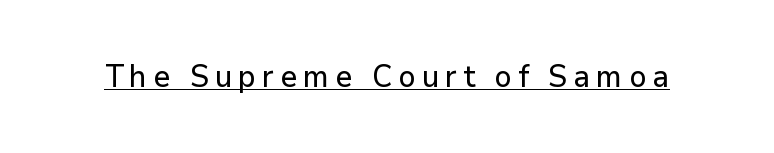
The image shows 31 px sans-serif type, upright; set underlined; low stroke contrast and a medium x-height.
